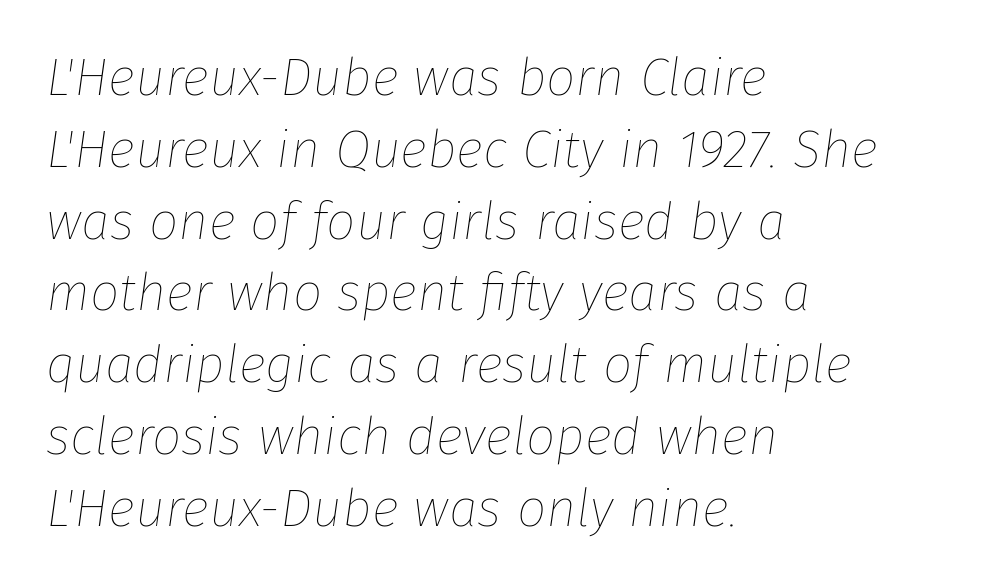
The image shows 52 px thin type, italic (leaning right); set left-aligned, normal line spacing (1.38x), normal letter spacing, not underlined; low stroke contrast and a medium x-height.
